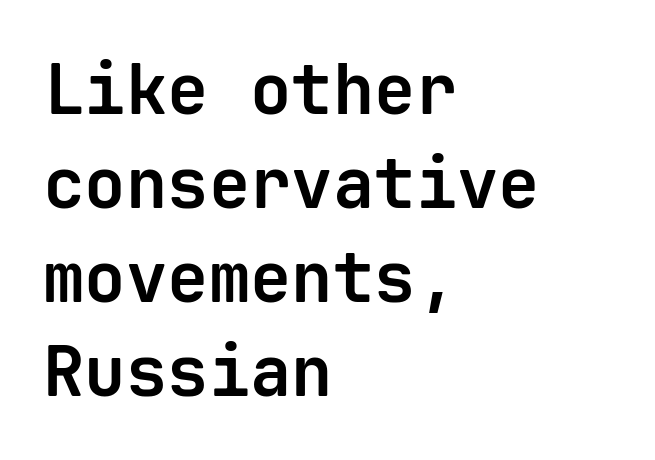
Q: Is the text bold? A: Yes.
Q: Is the text italic (slanted)? A: No, it is upright.
Q: Is the typeface a serif or a sans-serif typeface? A: Sans-serif.
Q: Is the text underlined? A: No.
Q: How is the paragraph aligned? A: Left-aligned.
Q: Is the spacing between letters normal or unusually wide? A: Normal.
Q: Is the spacing between lines tight, normal or loose? A: Normal.
Q: Width (condensed, normal, or wide)? A: Normal.
Q: Stroke contrast? A: Low.
Q: x-height? A: Medium.
Q: Monospaced? A: Yes.
